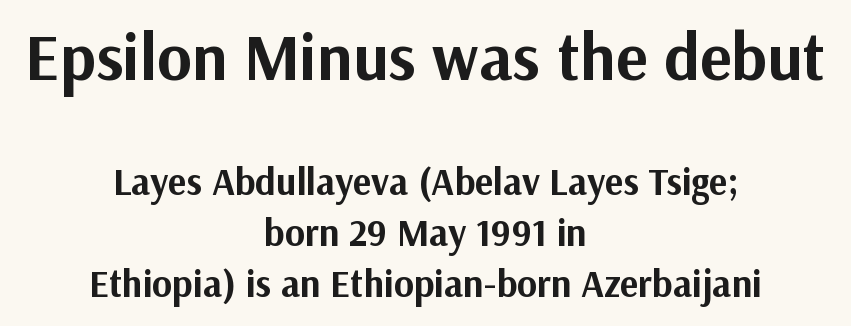
Looks like regular typesetting: each glyph gets only the width it needs. Tracking here is standard; glyphs follow each other at the usual distance. Short and long lines alike share a common midpoint. Decoration check: the copy has no underline. Between these two stacked blocks, the higher one wins on size. I'd describe the lettering as bold — thick and assertive.
